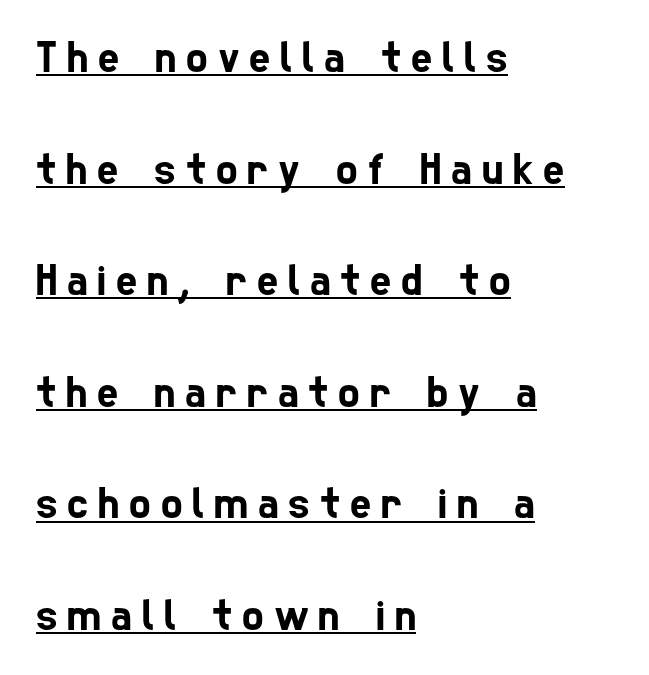
{"serif": "no", "width": "condensed", "stroke_contrast": "low", "x_height": "medium", "monospaced": "no", "underline": "yes", "align": "left", "line_spacing": "loose", "line_spacing_ratio": 2.48, "letter_spacing": "wide", "letter_spacing_em": 0.22, "glyph_px": 45}
